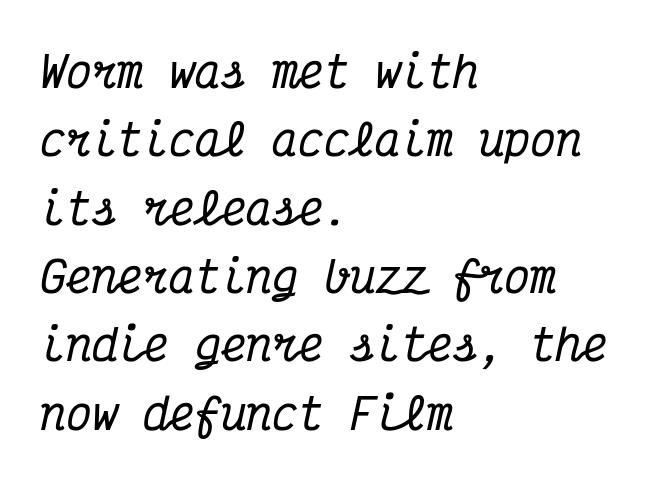
These lines are rendered in a fixed-pitch font. Summary of vertical rhythm: regular, with standard interline spacing. Is the block centered? No — it sits flush against the left margin. The letters sit at their default tracking, neither squeezed nor spread.
